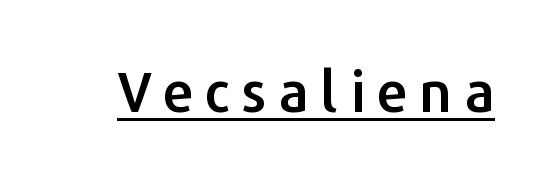
Does a line run under the words? Yes, clearly. What kind of face is this? One without serifs — a sans. Loose tracking; the words dissolve into strings of separated letters. Proportional: the letters do not fall into vertical columns.
